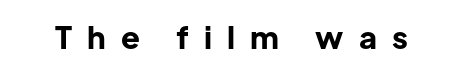
Honestly, the letter spacing is so wide it's the main thing you notice. The font is running at its bold setting. Think of a printed novel: that variable character pitch is what you see here. Nope, no serifs anywhere on these letters. The letters stand straight up with perfectly vertical stems.
